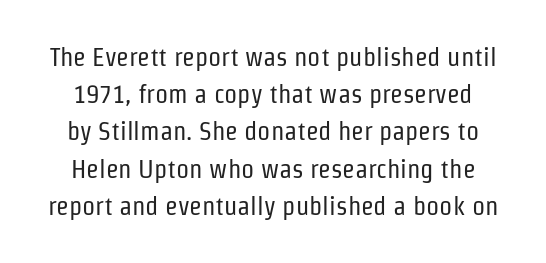
The image shows 26 px text type, upright; set normal line spacing (1.43x), normal letter spacing, not underlined.
